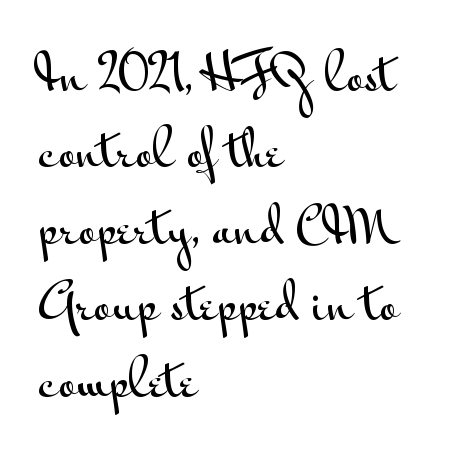
{"serif": "no", "width": "wide", "stroke_contrast": "medium", "x_height": "small", "monospaced": "no", "underline": "no", "align": "left", "line_spacing": "normal", "line_spacing_ratio": 1.56, "letter_spacing": "normal", "letter_spacing_em": 0.0, "glyph_px": 49}
